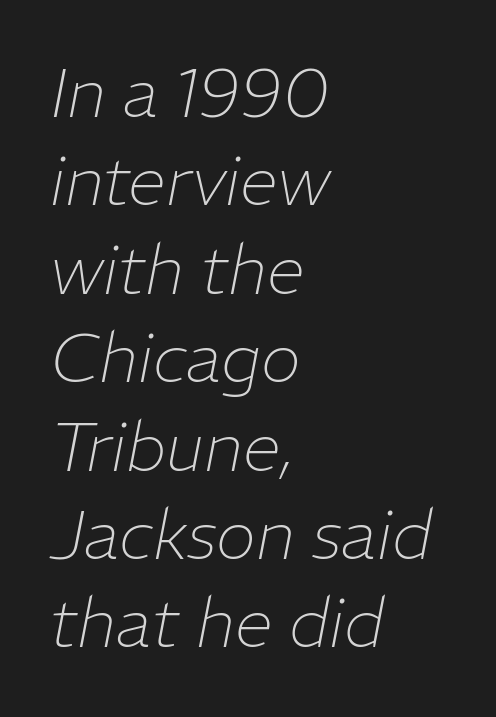
Q: Is the text bold? A: No.
Q: Is the text italic (slanted)? A: Yes, it leans right by about 11 degrees.
Q: Is the text underlined? A: No.
Q: How is the paragraph aligned? A: Left-aligned.
Q: Is the spacing between letters normal or unusually wide? A: Normal.
Q: Is the spacing between lines tight, normal or loose? A: Normal.
Q: Width (condensed, normal, or wide)? A: Normal.
Q: Stroke contrast? A: Low.
Q: x-height? A: Medium.
Q: Monospaced? A: No.
